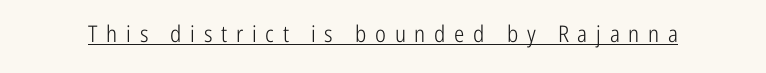
Q: Is the text bold? A: No.
Q: Is the text italic (slanted)? A: No, it is upright.
Q: Is the text underlined? A: Yes.
Q: Is the spacing between letters normal or unusually wide? A: Unusually wide.
